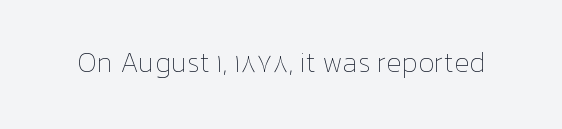
The font sits on the lighter half of the weight spectrum, regular included. The letters sit at their default tracking, neither squeezed nor spread. Think of a printed novel: that variable character pitch is what you see here. The string is rendered with underlining switched off.
